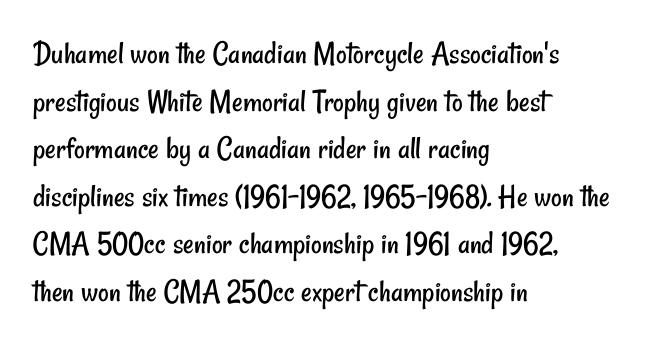
{"serif": "no", "bold": "no", "weight": "regular", "width": "condensed", "stroke_contrast": "low", "x_height": "small", "monospaced": "no", "underline": "no", "align": "left", "line_spacing": "normal", "line_spacing_ratio": 1.44, "letter_spacing": "normal", "letter_spacing_em": 0.0, "glyph_px": 33}
